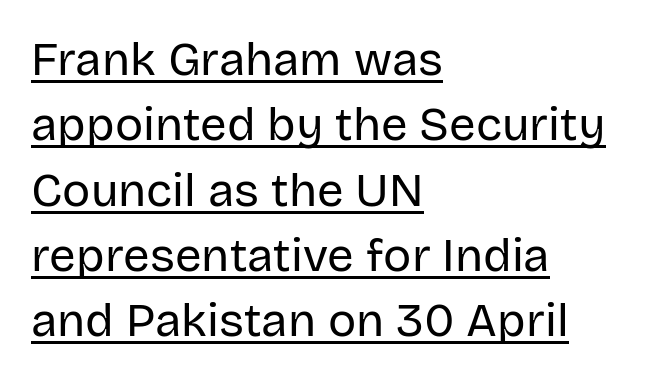
Q: Is the text bold? A: No.
Q: Is the text italic (slanted)? A: No, it is upright.
Q: Is the typeface a serif or a sans-serif typeface? A: Sans-serif.
Q: Is the text underlined? A: Yes.
Q: How is the paragraph aligned? A: Left-aligned.
Q: Is the spacing between letters normal or unusually wide? A: Normal.
Q: Is the spacing between lines tight, normal or loose? A: Normal.
Q: Width (condensed, normal, or wide)? A: Normal.
Q: Stroke contrast? A: Low.
Q: x-height? A: Large.
Q: Monospaced? A: No.
